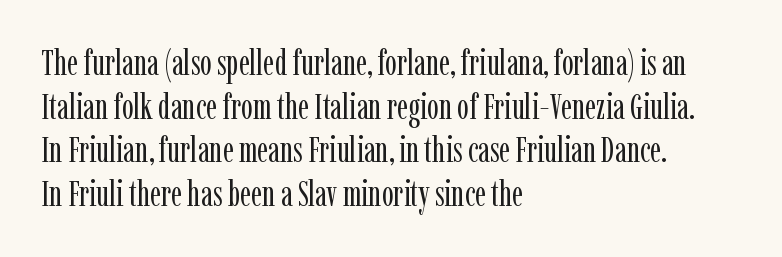
No chunkiness to these letters — they're not bold. The typography opts for an upright posture over an oblique one. Every row of glyphs begins at an identical x-position on the left. This sample uses a serif face. The rows are spaced the way most documents space them.
